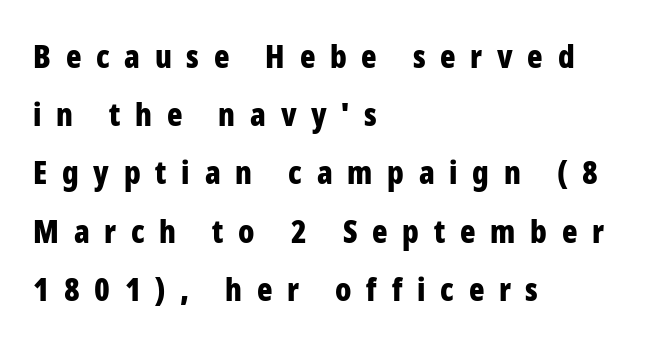
The image shows 32 px bold, condensed sans-serif type, upright; set left-aligned, line spacing 1.82x, unusually wide letter spacing (+0.46 em), not underlined; low stroke contrast and a medium x-height.
